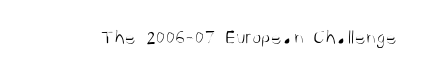
{"italic": "no", "bold": "no", "underline": "no", "letter_spacing": "normal", "letter_spacing_em": 0.0, "glyph_px": 21}
